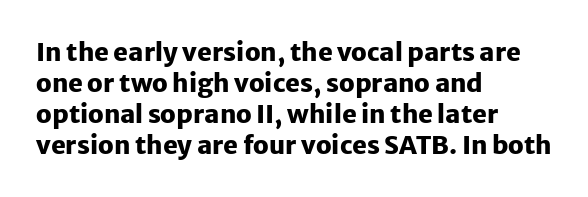
The image shows 25 px bold type, upright; set left-aligned, line spacing 1.24x, normal letter spacing, not underlined.
